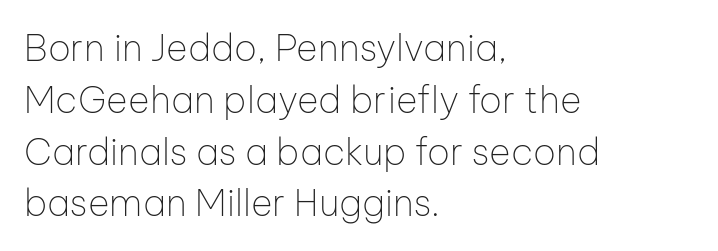
Q: Is the text bold? A: No.
Q: Is the text italic (slanted)? A: No, it is upright.
Q: Is the typeface a serif or a sans-serif typeface? A: Sans-serif.
Q: Is the text underlined? A: No.
Q: How is the paragraph aligned? A: Left-aligned.
Q: Is the spacing between letters normal or unusually wide? A: Normal.
Q: Is the spacing between lines tight, normal or loose? A: Normal.
Q: Width (condensed, normal, or wide)? A: Normal.
Q: Stroke contrast? A: Low.
Q: x-height? A: Medium.
Q: Monospaced? A: No.
